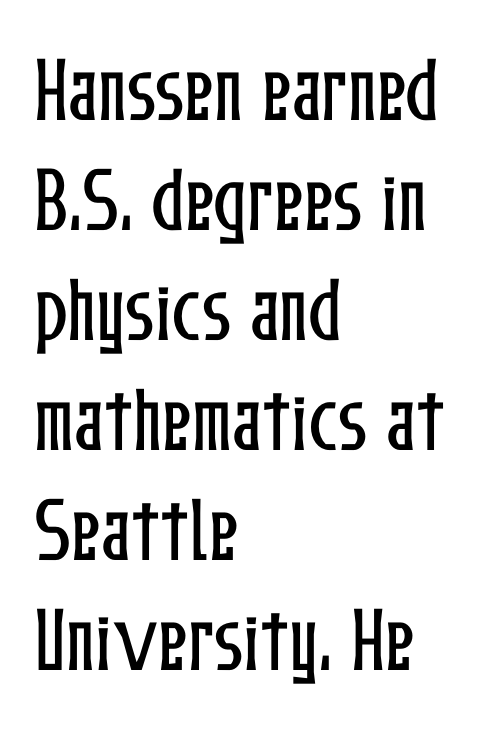
{"italic": "no", "width": "condensed", "stroke_contrast": "low", "x_height": "medium", "monospaced": "no", "underline": "no", "align": "left", "line_spacing": "normal", "line_spacing_ratio": 1.55, "letter_spacing": "normal", "letter_spacing_em": 0.0, "glyph_px": 71}
